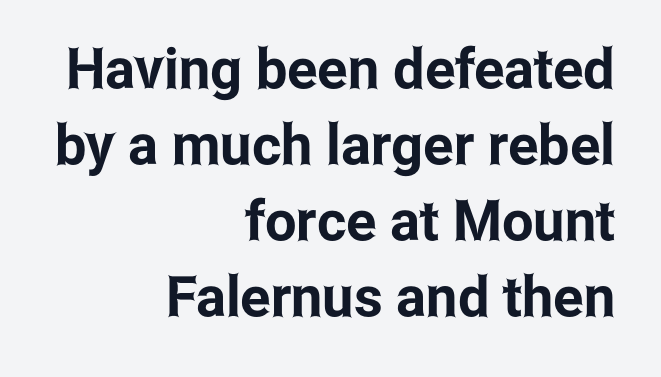
The image shows 56 px condensed sans-serif type, upright; set right-aligned, normal line spacing (1.36x), normal letter spacing, not underlined; low stroke contrast and a medium x-height.
